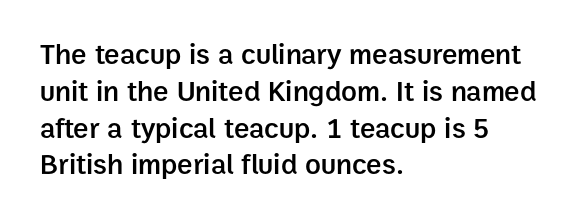
The image shows 29 px semibold sans-serif type, upright; set left-aligned, normal line spacing (1.27x), normal letter spacing, not underlined; low stroke contrast and a medium x-height.
